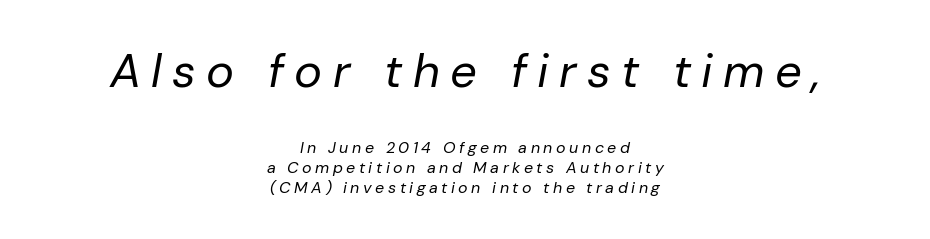
The image shows 47 px regular-weight type, italic (leaning right); set centered, normal line spacing (1.26x), unusually wide letter spacing (+0.22 em), not underlined; the first (top) block is 2.94x larger; low stroke contrast and a medium x-height.
